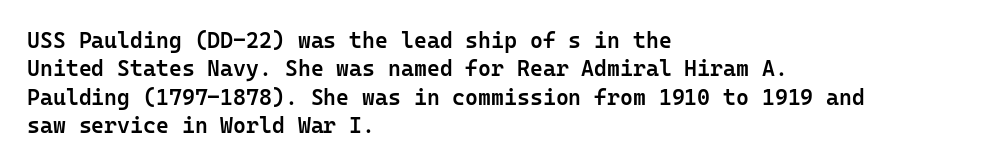
Q: Is the text bold? A: Semi-bold.
Q: Is the text italic (slanted)? A: No, it is upright.
Q: Is the text underlined? A: No.
Q: How is the paragraph aligned? A: Left-aligned.
Q: Is the spacing between letters normal or unusually wide? A: Normal.
Q: Is the spacing between lines tight, normal or loose? A: Normal.
